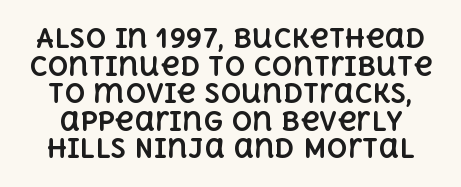
Q: Is the text bold? A: Yes.
Q: Is the text italic (slanted)? A: No, it is upright.
Q: Is the text underlined? A: No.
Q: Is the spacing between letters normal or unusually wide? A: Normal.
Q: Is the spacing between lines tight, normal or loose? A: Tight.
